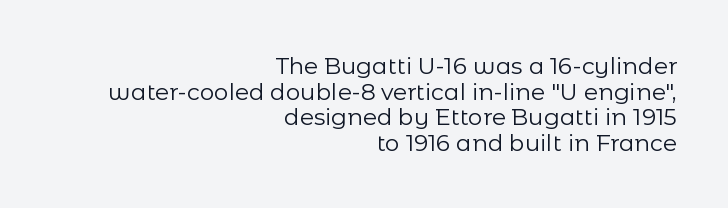
{"italic": "no", "bold": "no", "underline": "no", "align": "right", "line_spacing": "tight", "line_spacing_ratio": 1.11, "letter_spacing": "normal", "letter_spacing_em": 0.0, "glyph_px": 23}
